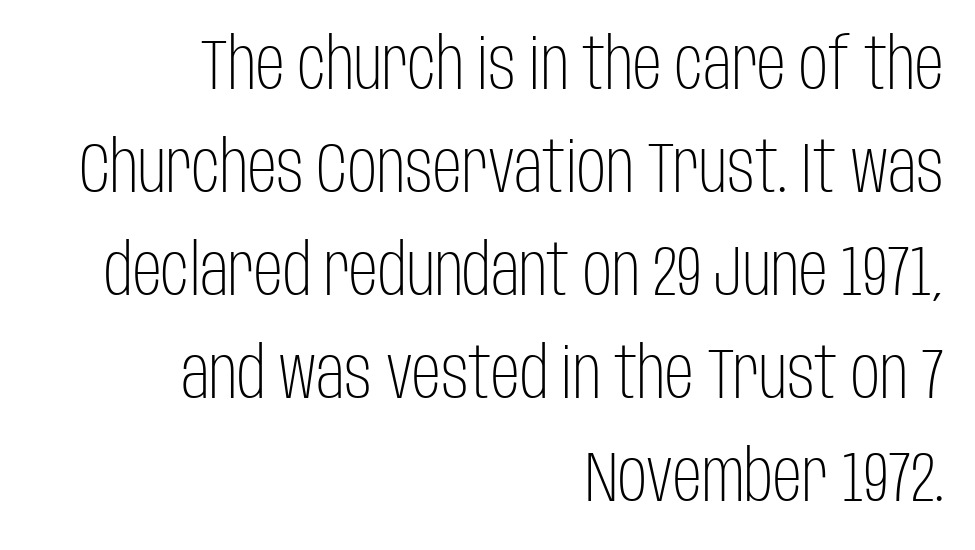
{"serif": "no", "italic": "no", "bold": "no", "weight": "light", "width": "condensed", "stroke_contrast": "low", "x_height": "large", "monospaced": "no", "underline": "no", "align": "right", "line_spacing": "normal", "line_spacing_ratio": 1.43, "letter_spacing": "normal", "letter_spacing_em": 0.0, "glyph_px": 72}
